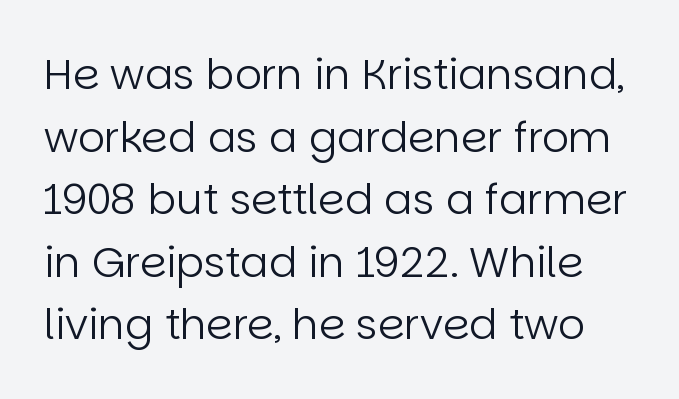
Q: Is the text bold? A: No.
Q: Is the text italic (slanted)? A: No, it is upright.
Q: Is the typeface a serif or a sans-serif typeface? A: Sans-serif.
Q: Is the text underlined? A: No.
Q: Is the spacing between letters normal or unusually wide? A: Normal.
Q: Is the spacing between lines tight, normal or loose? A: Normal.
Q: Width (condensed, normal, or wide)? A: Normal.
Q: Stroke contrast? A: Low.
Q: x-height? A: Large.
Q: Monospaced? A: No.
